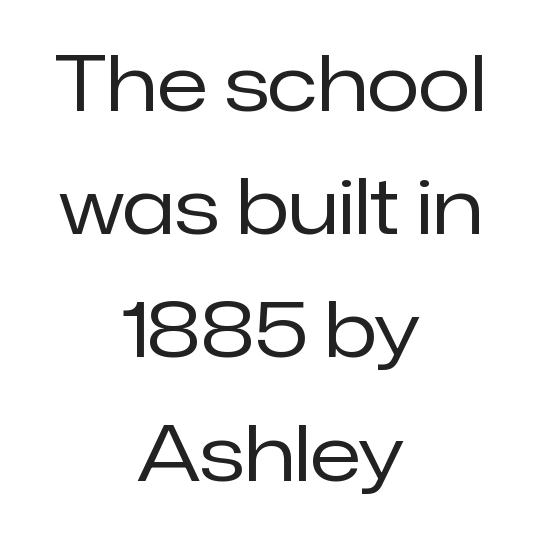
The image shows 77 px regular-weight sans-serif type, upright; set centered, normal line spacing (1.6x), normal letter spacing, not underlined; low stroke contrast and a medium x-height.
